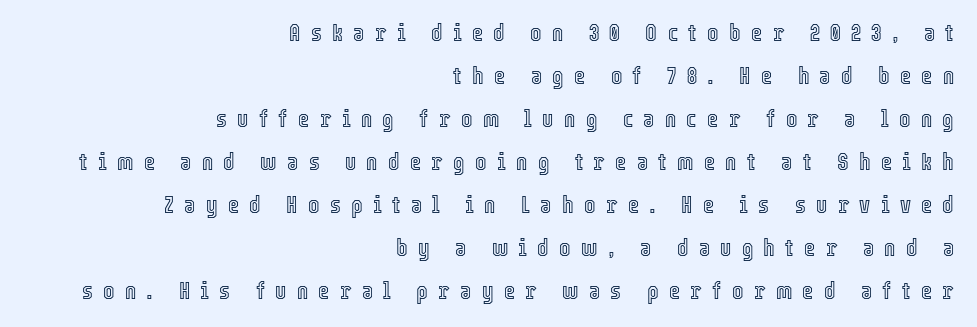
Q: Is the text italic (slanted)? A: No, it is upright.
Q: Is the text underlined? A: No.
Q: How is the paragraph aligned? A: Right-aligned.
Q: Is the spacing between letters normal or unusually wide? A: Unusually wide.
